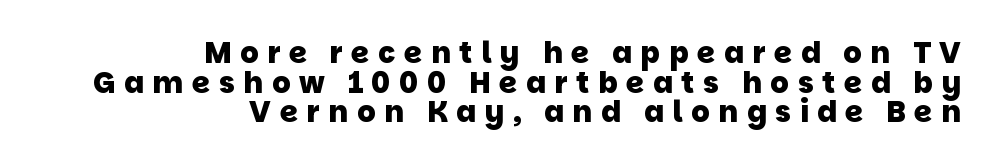
The ragged edge is on the left, which tells us the setting is flush right. Classification — sans serif. The words here are not underlined. Each new line begins almost immediately beneath the previous one. The line texture is sparse and dotted thanks to wide tracking. In terms of weight, the rendering is a true, heavy bold.
